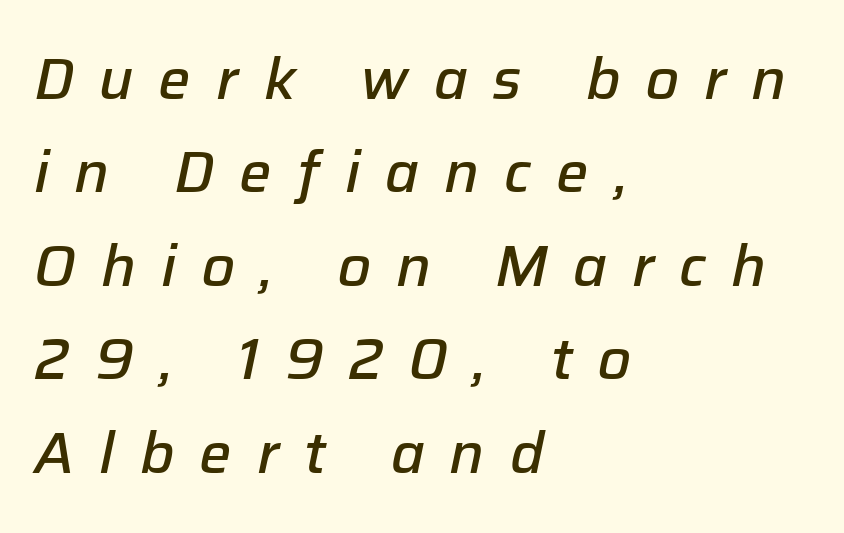
The image shows 57 px semibold type, italic (leaning right); set left-aligned, normal line spacing (1.64x), unusually wide letter spacing (+0.44 em), not underlined; low stroke contrast and a medium x-height.
